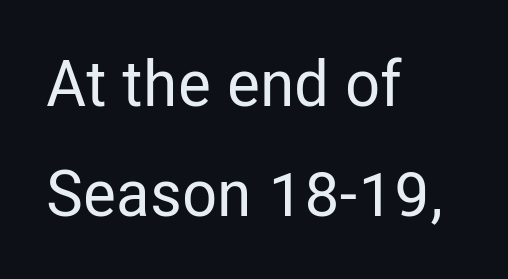
{"serif": "no", "italic": "no", "width": "condensed", "stroke_contrast": "low", "x_height": "medium", "monospaced": "no", "underline": "no", "align": "left", "line_spacing_ratio": 1.72, "letter_spacing": "normal", "letter_spacing_em": 0.0, "glyph_px": 64}
